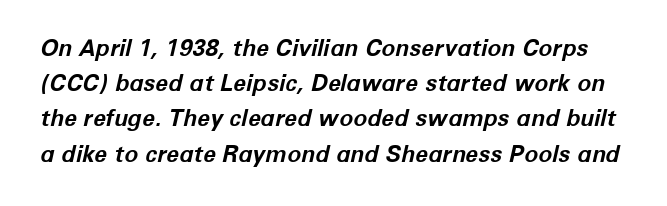
Q: Is the text bold? A: Yes.
Q: Is the text italic (slanted)? A: Yes, it leans right by about 12 degrees.
Q: Is the text underlined? A: No.
Q: Is the spacing between letters normal or unusually wide? A: Normal.
Q: Is the spacing between lines tight, normal or loose? A: Normal.
